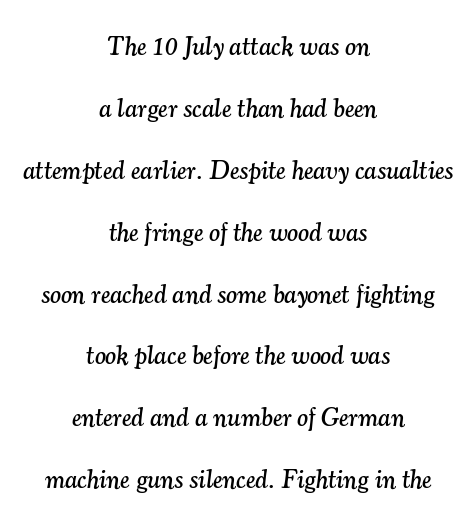
Centered paragraph, ragged on both sides. Only glyphs here, with clear space below each row. These lines stand farther apart than default settings would place them. Does the lettering tilt? It does — this is italic.
